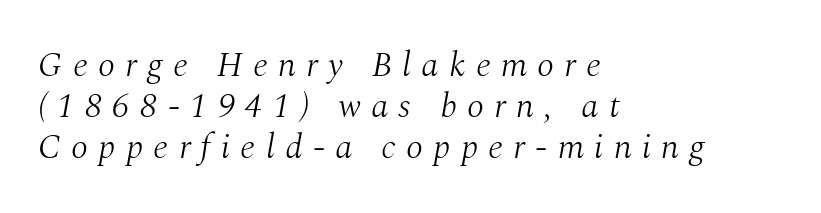
How are the letters spaced? Widely, with obvious added tracking. There's an unmistakable incline to the writing here. These lines are rendered in a variable-pitch font. The passage shown is not underscored anywhere.
